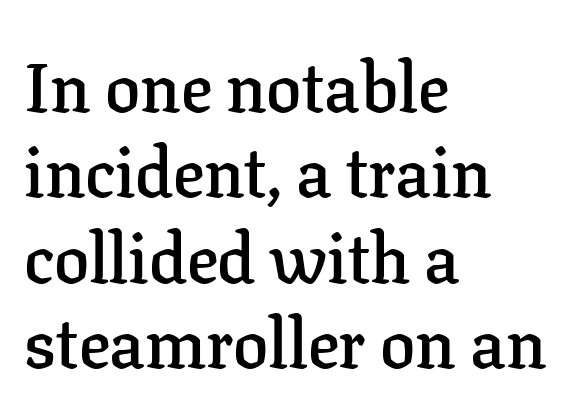
The image shows 70 px semibold serif type, upright; set left-aligned, line spacing 1.22x, normal letter spacing, not underlined; low stroke contrast and a medium x-height.
